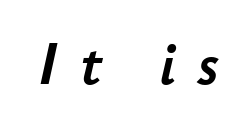
These lines were composed using italics. You could not count columns in this text — the font is proportionally spaced. Letters rest on an invisible, unmarked baseline. What stands out about the letter spacing? Its width — letters are far apart.
